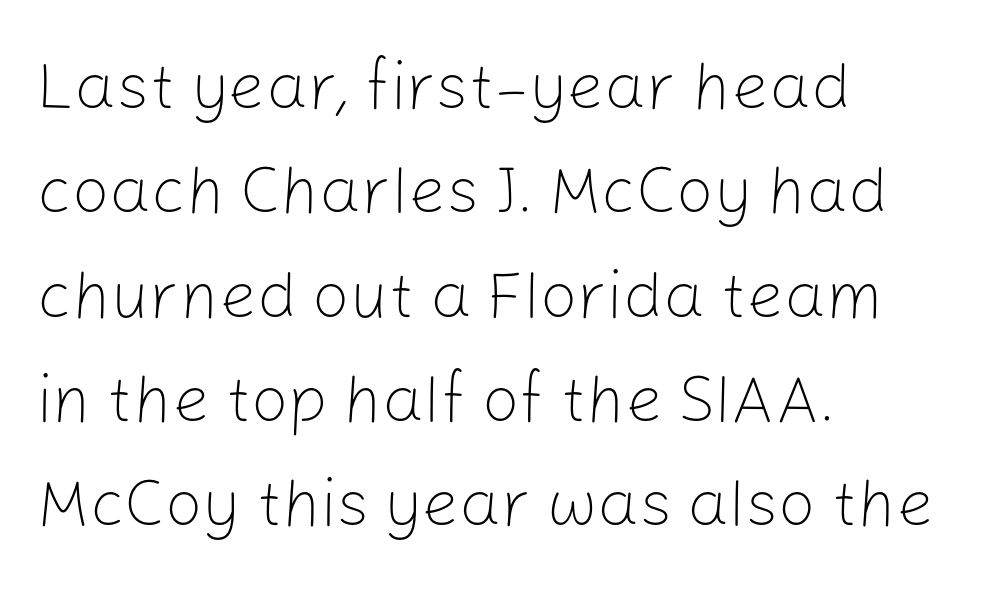
Tracking here is standard; glyphs follow each other at the usual distance. The vertical gap from one line to the next is medium. Descenders hang freely into open space. The lines are quadded left. Observe the absence of serifs on each vertical stroke in this sample. Spacing verdict: proportional, widths tailored to each character.
